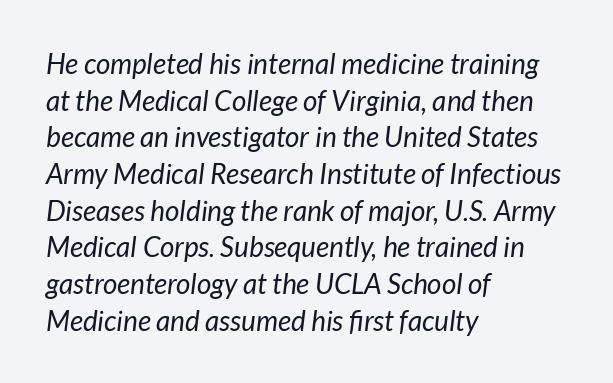
Q: Is the text bold? A: No.
Q: Is the text italic (slanted)? A: Yes, it leans right by about 7 degrees.
Q: Is the text underlined? A: No.
Q: How is the paragraph aligned? A: Left-aligned.
Q: Is the spacing between letters normal or unusually wide? A: Normal.
Q: Is the spacing between lines tight, normal or loose? A: Normal.
Q: Width (condensed, normal, or wide)? A: Normal.
Q: Stroke contrast? A: Low.
Q: x-height? A: Medium.
Q: Monospaced? A: No.
